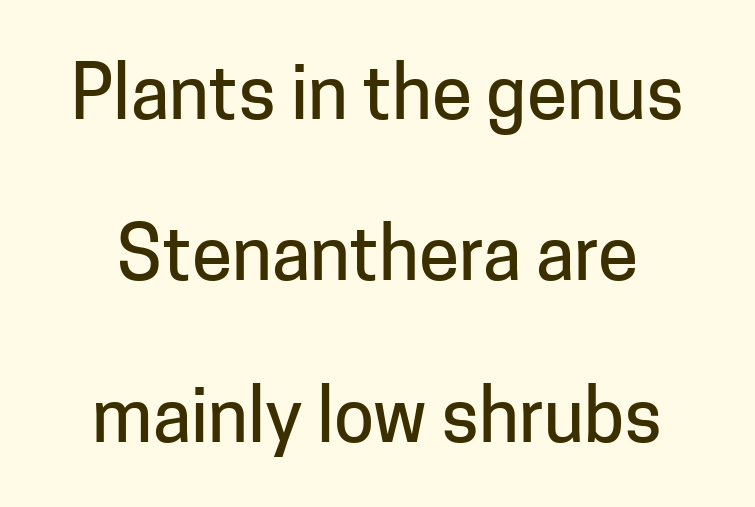
{"serif": "no", "italic": "no", "width": "normal", "stroke_contrast": "low", "x_height": "medium", "monospaced": "no", "underline": "no", "line_spacing": "loose", "line_spacing_ratio": 2.21, "letter_spacing": "normal", "letter_spacing_em": 0.0, "glyph_px": 73}
